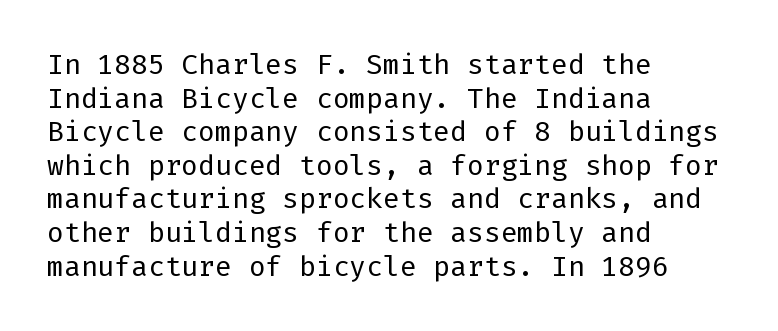
The image shows 28 px regular-weight sans-serif type, upright; set left-aligned, line spacing 1.2x, normal letter spacing, not underlined; low stroke contrast and a medium x-height.
